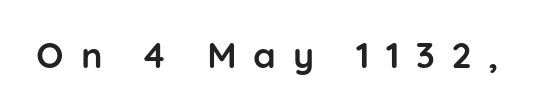
Type without underlining. Looks like regular typesetting: each glyph gets only the width it needs. The letters carry no serifs — their stems end cleanly without finishing strokes. Strokes here are thick enough to call this a true bold. Words appear elongated and porous because spacing is wide. Ascenders rise straight up at ninety degrees.
